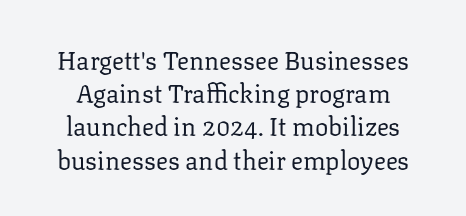
The image shows 25 px text type, upright; set normal line spacing (1.33x), normal letter spacing, not underlined.
